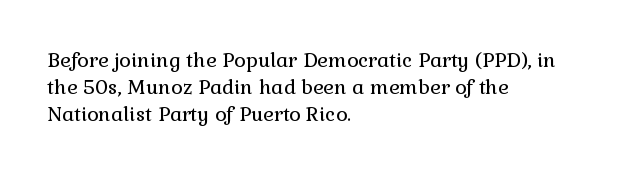
The text block is weighted toward the left margin, trailing off unevenly rightward. Summary of vertical rhythm: regular, with standard interline spacing. Spacing between characters is what you'd get straight out of the box. The letterforms sit at book weight or below.
